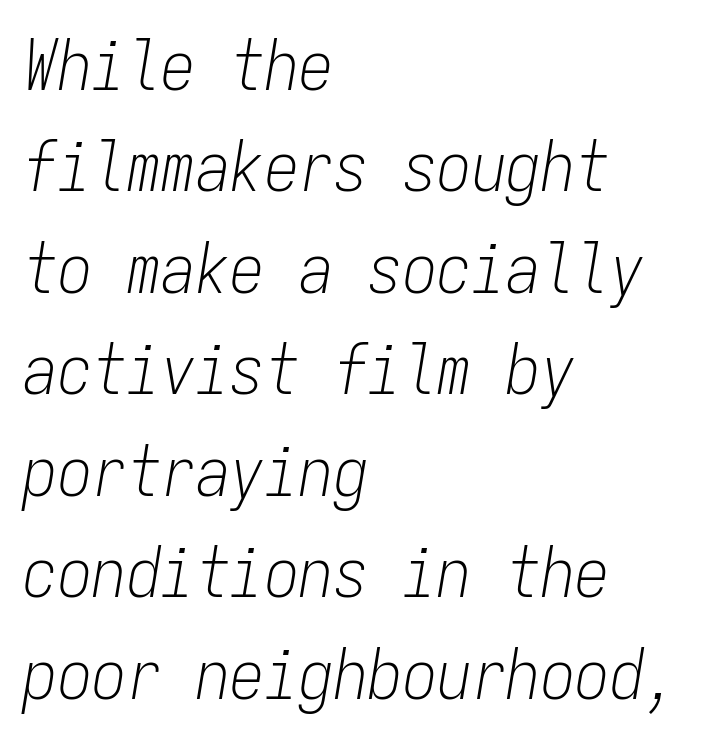
The image shows 69 px light, condensed type, italic (leaning right), monospaced; set left-aligned, normal line spacing (1.47x), normal letter spacing, not underlined; low stroke contrast and a medium x-height.
